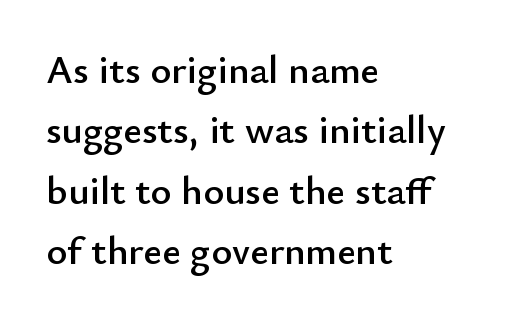
The image shows 40 px sans-serif type, upright; set left-aligned, normal line spacing (1.51x), normal letter spacing, not underlined; low stroke contrast and a small x-height.
